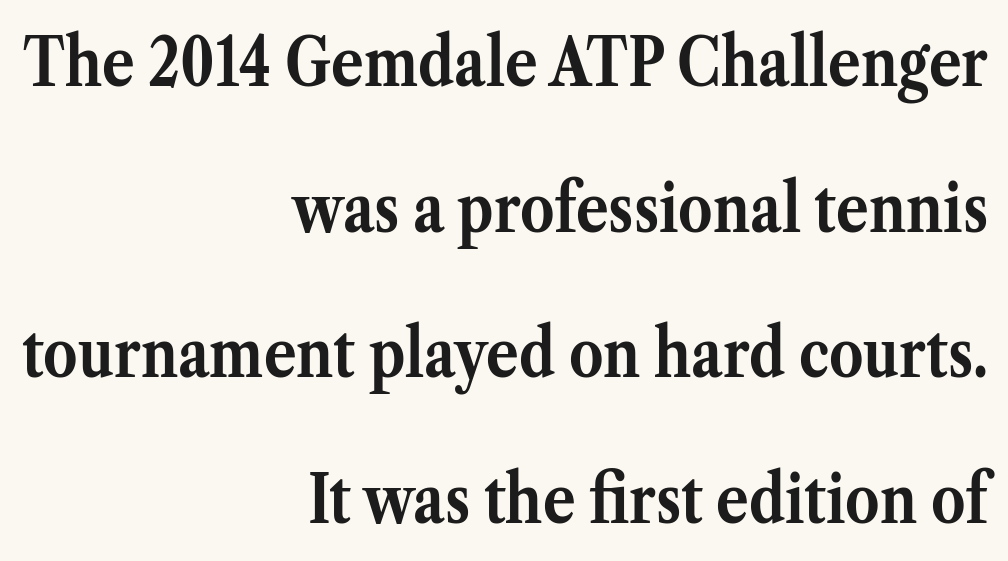
The image shows 68 px semibold serif type, upright; set right-aligned, loose line spacing (2.14x), normal letter spacing, not underlined; medium stroke contrast and a medium x-height.
